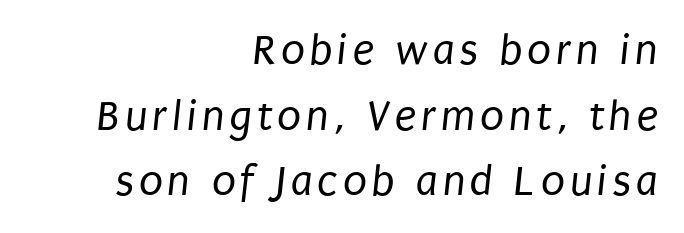
Q: Is the text bold? A: No.
Q: Is the typeface a serif or a sans-serif typeface? A: Sans-serif.
Q: Is the text underlined? A: No.
Q: How is the paragraph aligned? A: Right-aligned.
Q: Is the spacing between lines tight, normal or loose? A: Normal.
Q: Width (condensed, normal, or wide)? A: Condensed.
Q: Stroke contrast? A: Low.
Q: x-height? A: Large.
Q: Monospaced? A: No.
